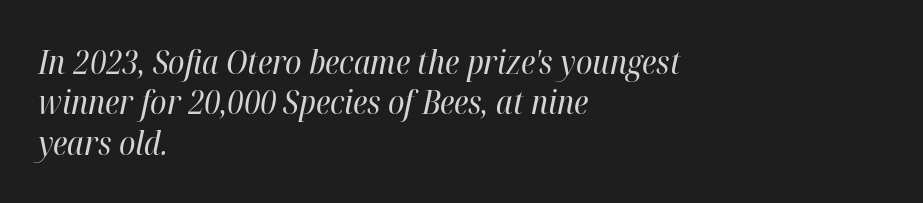
Compared with typical body copy, the letter spacing here is the same. Underlining? Definitely not there. Character widths vary here, with narrow letters taking less room than wide ones. Each line starts at the same left margin while the right side varies. Unbolded letterforms with no extra heft.
